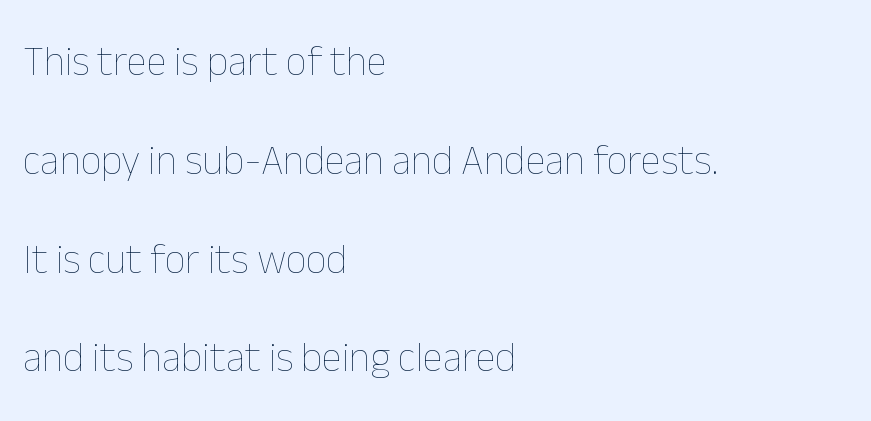
Weight class: somewhere from thin through regular. Honestly, there is no underline to notice here at all. The lettering stays uniformly vertical, giving the passage a roman look. Short and long lines alike share a common starting point at left. Nobody touched the tracking dial on this one.
